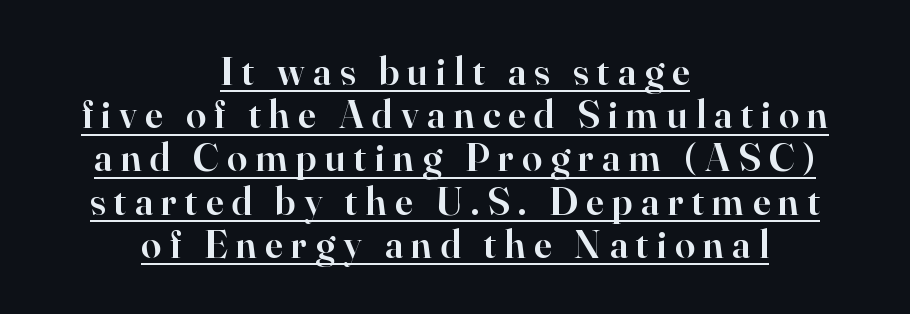
The image shows 40 px semibold serif type, upright; set centered, tight line spacing (1.08x), unusually wide letter spacing (+0.21 em), underlined; high stroke contrast and a small x-height.
